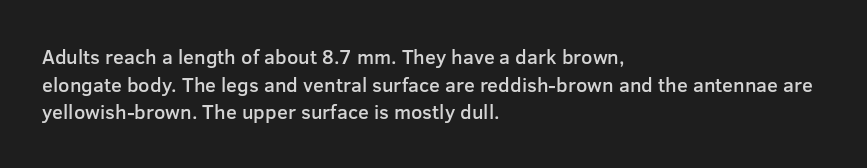
The image shows 20 px text type, upright; set left-aligned, normal line spacing (1.38x), normal letter spacing, not underlined.
